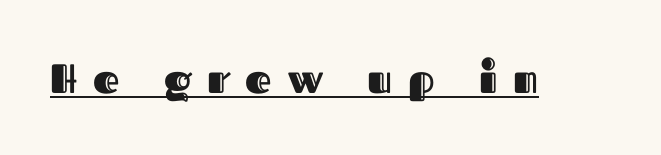
In terms of posture, this sample is upright. Between one letter and the next there's a generous, obvious gap. Like a heading marked for emphasis, these lines bear an underscore. Do the characters align in a grid? No, the font is proportional.
